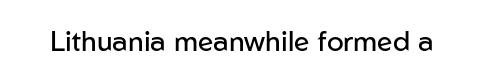
The image shows 28 px regular-weight sans-serif type, upright; set normal letter spacing, not underlined; low stroke contrast and a medium x-height.
